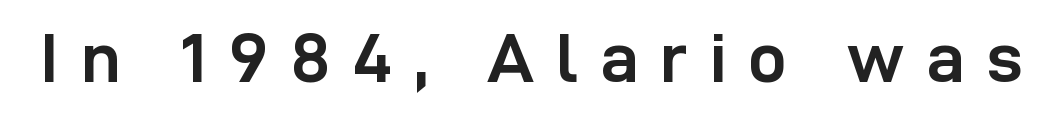
The image shows 69 px semibold sans-serif type, upright; set unusually wide letter spacing (+0.32 em), not underlined; low stroke contrast and a medium x-height.
